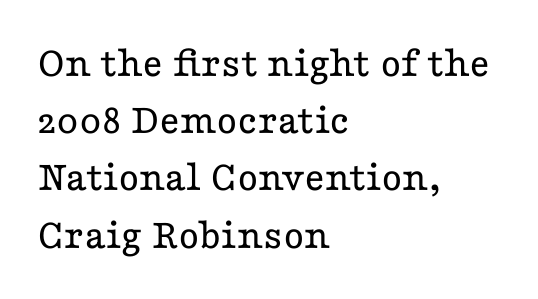
Rule under the text: the space is simply empty. Successive baselines arrive at the customary interval. The text was rendered using a seriffed face with decorative stroke endings. Varying glyph widths throughout — classic text-font behaviour.
